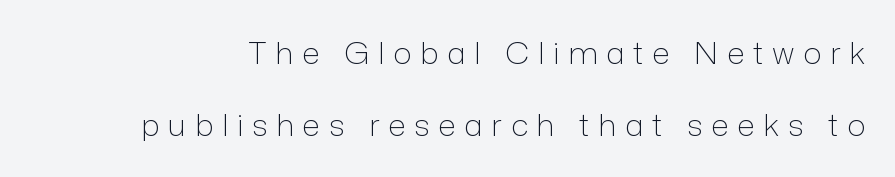
Q: Is the text bold? A: No.
Q: Is the text italic (slanted)? A: No, it is upright.
Q: Is the typeface a serif or a sans-serif typeface? A: Sans-serif.
Q: Is the text underlined? A: No.
Q: Is the spacing between letters normal or unusually wide? A: Unusually wide.
Q: Is the spacing between lines tight, normal or loose? A: Loose.
Q: Width (condensed, normal, or wide)? A: Normal.
Q: Stroke contrast? A: Low.
Q: x-height? A: Medium.
Q: Monospaced? A: No.
